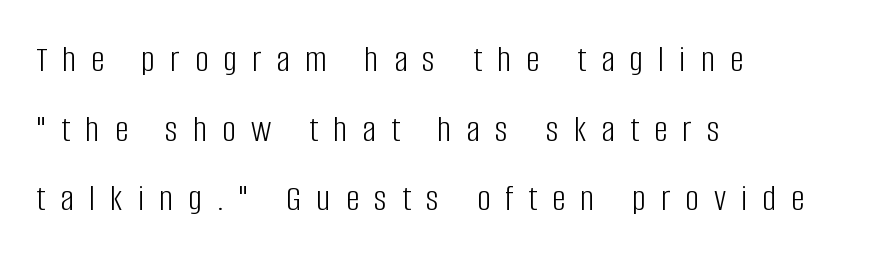
Caption: face not bold, strokes unweighted. Inter-character spacing is expanded well beyond the font's built-in metrics. This is sans-serif lettering, the kind often seen on screens and signage. Visually the block forms a straight wall on the left and a jagged coastline on the right. The face used here is proportionally spaced, like ordinary book or web type.
